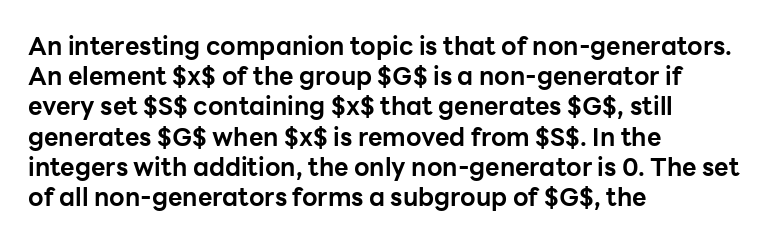
The image shows 25 px bold type, upright; set left-aligned, line spacing 1.21x, normal letter spacing, not underlined.
